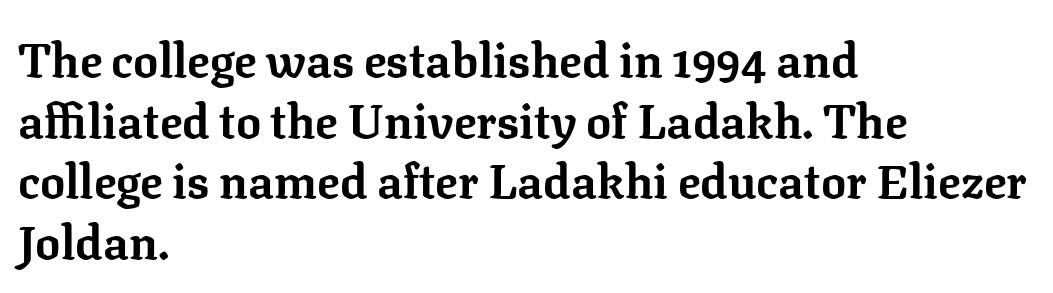
The image shows 47 px bold serif type, upright; set left-aligned, normal line spacing (1.29x), normal letter spacing, not underlined; low stroke contrast and a medium x-height.
